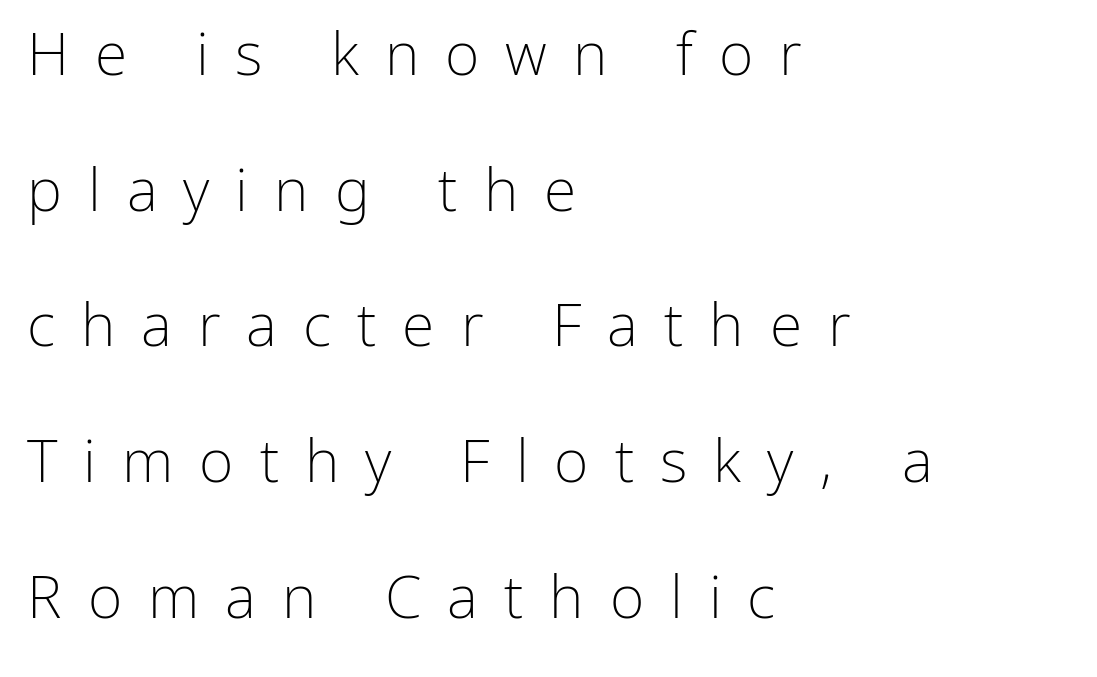
Q: Is the text bold? A: No.
Q: Is the text italic (slanted)? A: No, it is upright.
Q: Is the typeface a serif or a sans-serif typeface? A: Sans-serif.
Q: Is the text underlined? A: No.
Q: How is the paragraph aligned? A: Left-aligned.
Q: Is the spacing between letters normal or unusually wide? A: Unusually wide.
Q: Is the spacing between lines tight, normal or loose? A: Loose.
Q: Width (condensed, normal, or wide)? A: Normal.
Q: Stroke contrast? A: Low.
Q: x-height? A: Medium.
Q: Monospaced? A: No.
